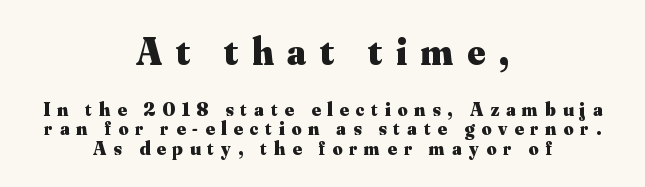
The image shows 38 px heavy serif type, upright; set centered, tight line spacing (1.03x), unusually wide letter spacing (+0.37 em), not underlined; the first (top) block is 2.0x larger; medium stroke contrast and a small x-height.
